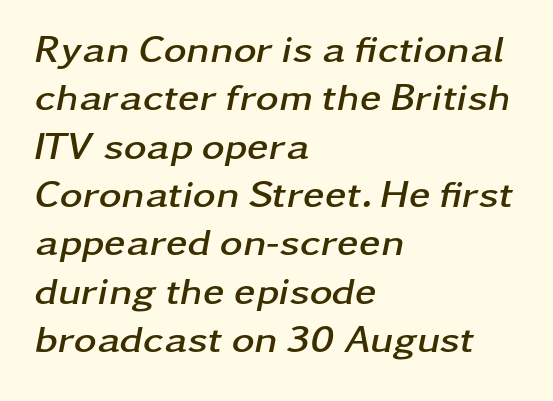
{"italic": "yes", "lean": "right", "slant_degrees": 11, "bold": "yes", "weight": "semibold", "width": "wide", "stroke_contrast": "low", "x_height": "medium", "monospaced": "no", "underline": "no", "align": "left", "line_spacing_ratio": 1.24, "letter_spacing": "normal", "letter_spacing_em": 0.0, "glyph_px": 39}
